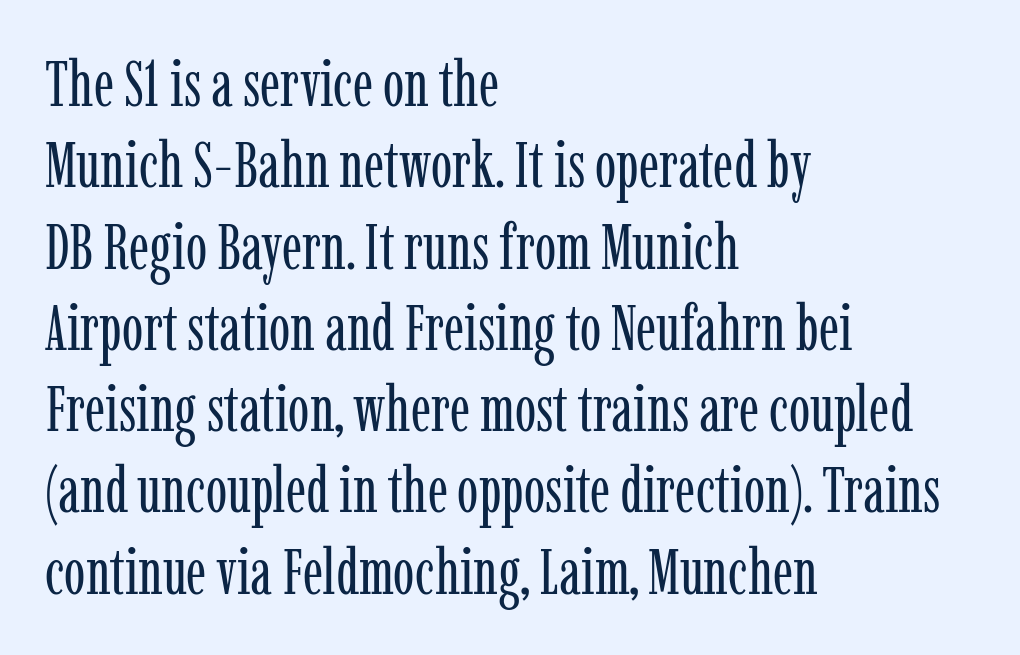
{"serif": "yes", "italic": "no", "bold": "no", "weight": "regular", "width": "condensed", "stroke_contrast": "low", "x_height": "medium", "monospaced": "no", "underline": "no", "align": "left", "line_spacing": "normal", "line_spacing_ratio": 1.27, "letter_spacing": "normal", "letter_spacing_em": 0.0, "glyph_px": 64}
